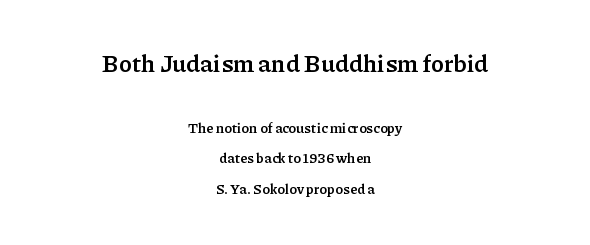
{"italic": "no", "bold": "yes", "underline": "no", "align": "center", "line_spacing": "loose", "line_spacing_ratio": 2.19, "letter_spacing": "normal", "letter_spacing_em": 0.0, "larger_block": "first", "size_ratio": 1.71, "glyph_px": 24}
